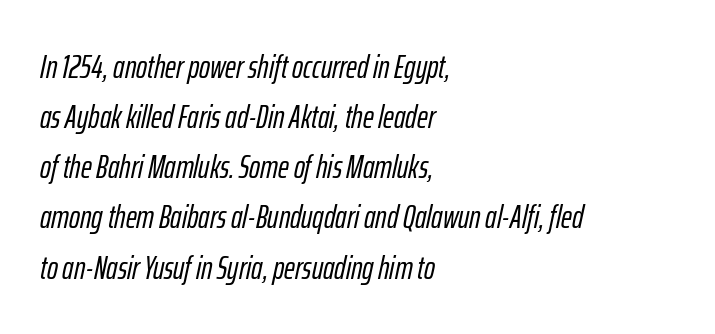
Q: Is the text italic (slanted)? A: Yes, it leans right by about 12 degrees.
Q: Is the text underlined? A: No.
Q: How is the paragraph aligned? A: Left-aligned.
Q: Is the spacing between letters normal or unusually wide? A: Normal.
Q: Is the spacing between lines tight, normal or loose? A: Normal.
Q: Width (condensed, normal, or wide)? A: Condensed.
Q: Stroke contrast? A: Low.
Q: x-height? A: Medium.
Q: Monospaced? A: No.
